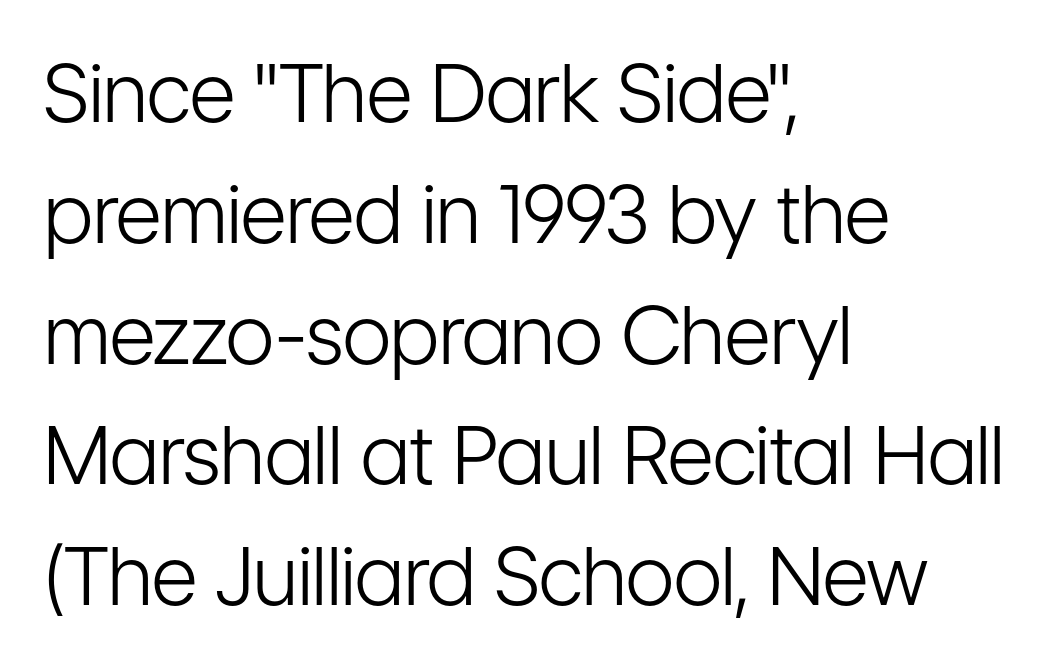
Q: Is the text bold? A: No.
Q: Is the text italic (slanted)? A: No, it is upright.
Q: Is the typeface a serif or a sans-serif typeface? A: Sans-serif.
Q: Is the text underlined? A: No.
Q: How is the paragraph aligned? A: Left-aligned.
Q: Is the spacing between letters normal or unusually wide? A: Normal.
Q: Is the spacing between lines tight, normal or loose? A: Normal.
Q: Width (condensed, normal, or wide)? A: Condensed.
Q: Stroke contrast? A: Low.
Q: x-height? A: Medium.
Q: Monospaced? A: No.
